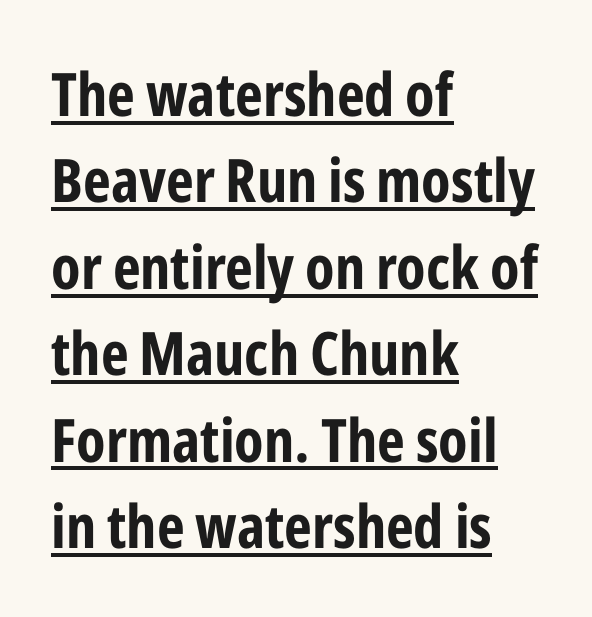
{"serif": "no", "italic": "no", "bold": "yes", "weight": "bold", "width": "condensed", "stroke_contrast": "low", "x_height": "medium", "monospaced": "no", "underline": "yes", "align": "left", "line_spacing": "normal", "line_spacing_ratio": 1.44, "letter_spacing": "normal", "letter_spacing_em": 0.0, "glyph_px": 60}
